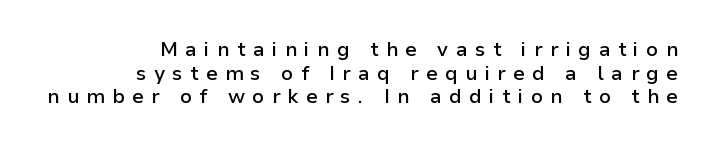
The passage is arranged like a letterhead date or caption credit — flush right. Is there any slant? The stems are plumb. Characters follow at a spacing far wider than the type designer built in. Heft: intermediate — a semibold.
